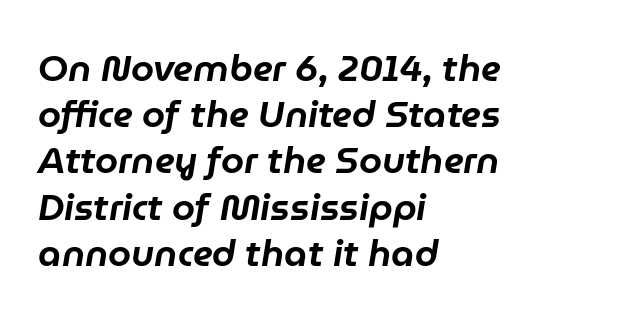
{"italic": "yes", "lean": "right", "slant_degrees": 9, "width": "normal", "stroke_contrast": "low", "x_height": "medium", "monospaced": "no", "underline": "no", "align": "left", "line_spacing": "normal", "line_spacing_ratio": 1.25, "letter_spacing": "normal", "letter_spacing_em": 0.0, "glyph_px": 37}
